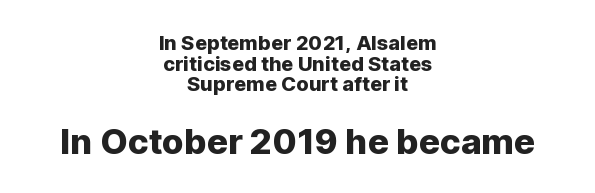
Q: Is the text italic (slanted)? A: No, it is upright.
Q: Is the typeface a serif or a sans-serif typeface? A: Sans-serif.
Q: Is the text underlined? A: No.
Q: How is the paragraph aligned? A: Centered.
Q: Is the spacing between letters normal or unusually wide? A: Normal.
Q: Is the spacing between lines tight, normal or loose? A: Tight.
Q: Which block of text is set in a larger size, the first (top) or the second (bottom)? A: The second (bottom) one.
Q: Width (condensed, normal, or wide)? A: Normal.
Q: Stroke contrast? A: Low.
Q: x-height? A: Medium.
Q: Monospaced? A: No.
